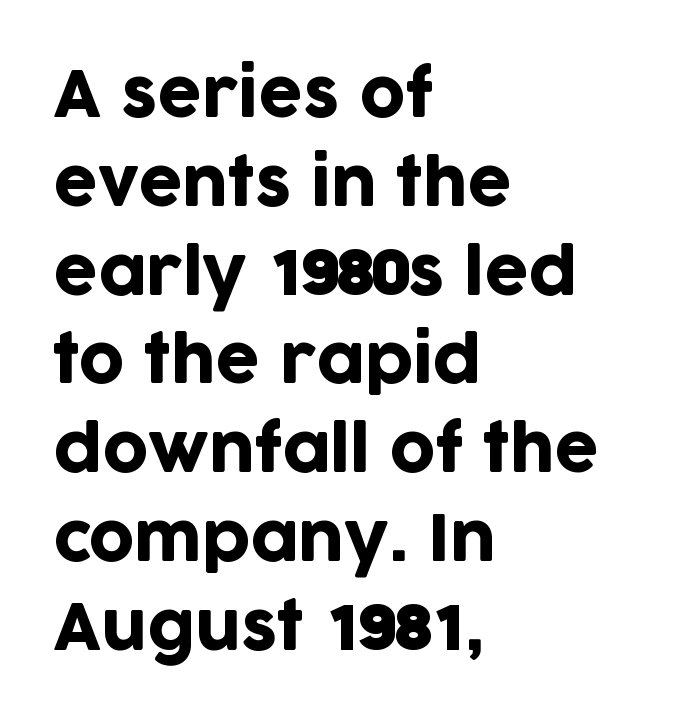
The image shows 63 px sans-serif type, upright; set left-aligned, normal line spacing (1.41x), normal letter spacing, not underlined; low stroke contrast and a large x-height.
